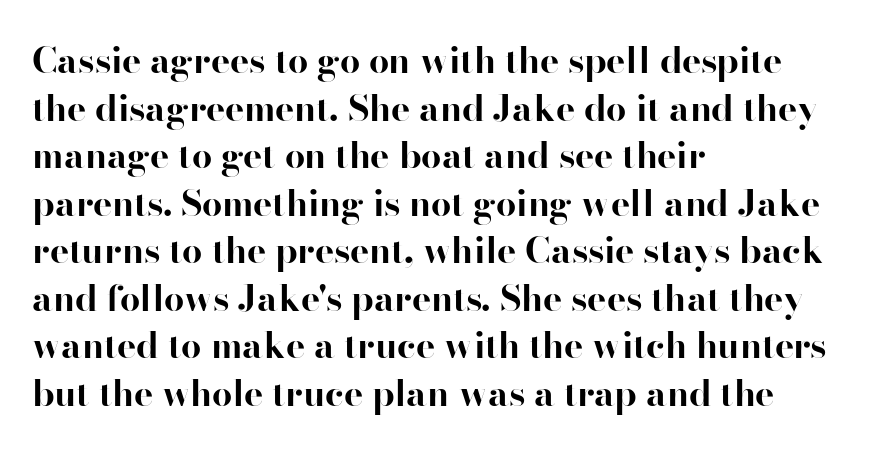
The line-height multiplier appears to be the usual default. The specimen reads as upright at a glance. This sample is left-justified, so line endings fall wherever the words run out. Heavy, bold letterforms. No word sits above an underline. Little horizontal feet cap the strokes, marking this as serif type.
